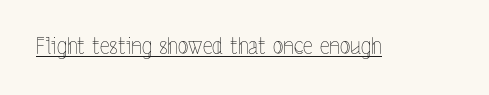
{"italic": "no", "bold": "no", "underline": "yes", "letter_spacing": "normal", "letter_spacing_em": 0.0, "glyph_px": 22}
